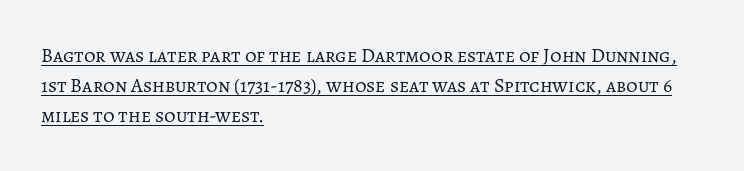
Q: Is the text bold? A: No.
Q: Is the text italic (slanted)? A: No, it is upright.
Q: Is the text underlined? A: Yes.
Q: How is the paragraph aligned? A: Left-aligned.
Q: Is the spacing between letters normal or unusually wide? A: Normal.
Q: Is the spacing between lines tight, normal or loose? A: Normal.
